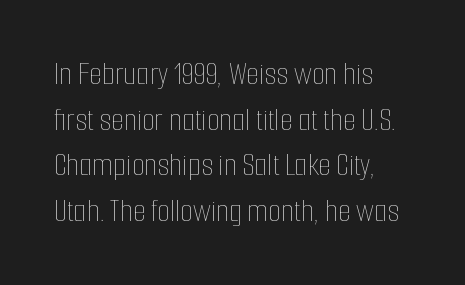
{"italic": "no", "bold": "no", "weight": "thin", "width": "condensed", "stroke_contrast": "low", "x_height": "medium", "monospaced": "no", "underline": "no", "align": "left", "line_spacing": "normal", "line_spacing_ratio": 1.38, "letter_spacing": "normal", "letter_spacing_em": 0.0, "glyph_px": 33}
